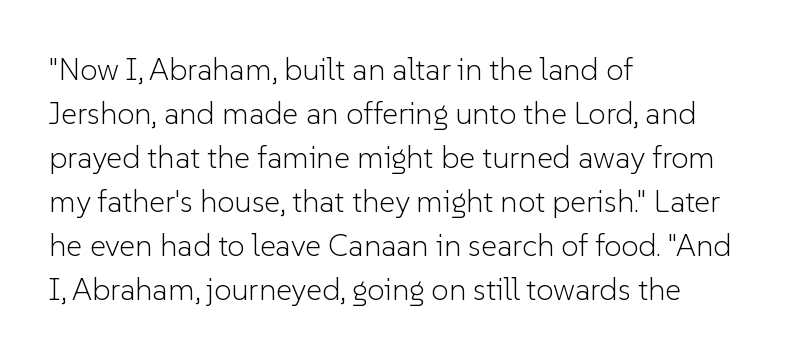
The image shows 31 px light sans-serif type, upright; set left-aligned, normal line spacing (1.42x), normal letter spacing, not underlined; low stroke contrast and a medium x-height.
